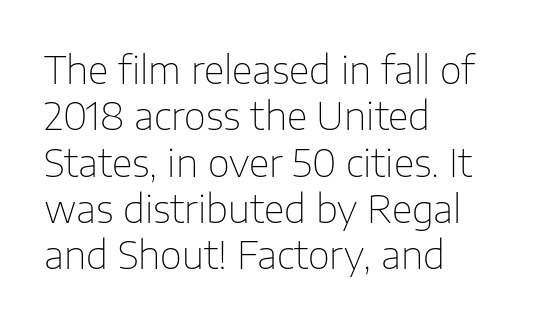
{"serif": "no", "italic": "no", "bold": "no", "weight": "thin", "width": "normal", "stroke_contrast": "low", "x_height": "medium", "monospaced": "no", "underline": "no", "align": "left", "line_spacing_ratio": 1.22, "letter_spacing": "normal", "letter_spacing_em": 0.0, "glyph_px": 38}
